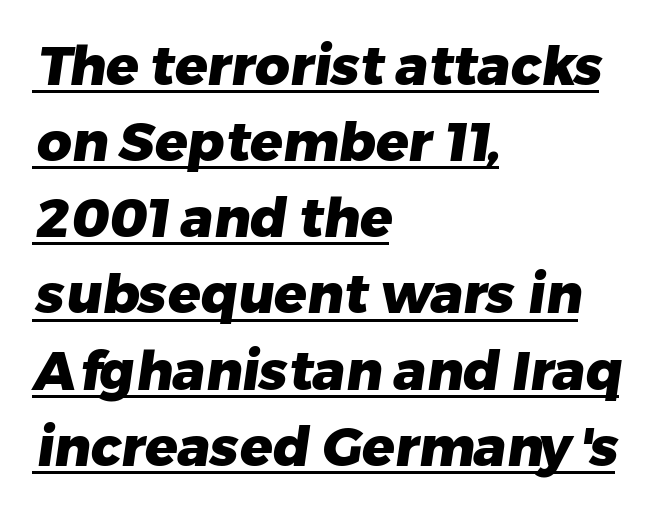
{"serif": "no", "bold": "yes", "weight": "heavy", "width": "normal", "stroke_contrast": "low", "x_height": "medium", "monospaced": "no", "underline": "yes", "align": "left", "line_spacing": "normal", "line_spacing_ratio": 1.41, "letter_spacing": "normal", "letter_spacing_em": 0.0, "glyph_px": 54}
